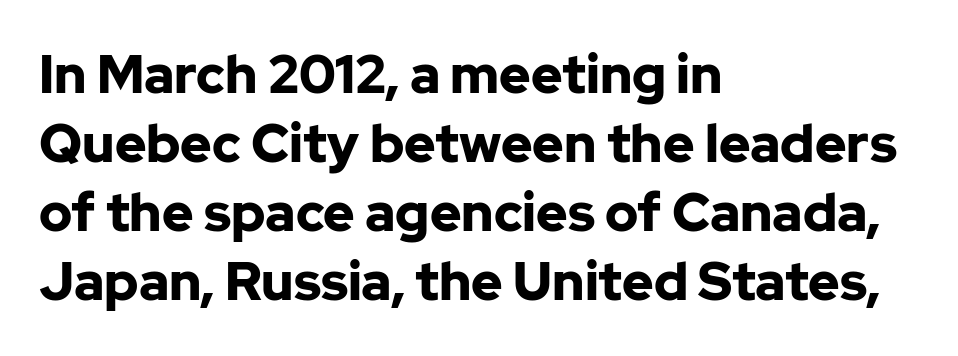
{"serif": "no", "italic": "no", "bold": "yes", "weight": "bold", "width": "normal", "stroke_contrast": "low", "x_height": "medium", "monospaced": "no", "underline": "no", "align": "left", "line_spacing": "normal", "line_spacing_ratio": 1.3, "letter_spacing": "normal", "letter_spacing_em": 0.0, "glyph_px": 53}
